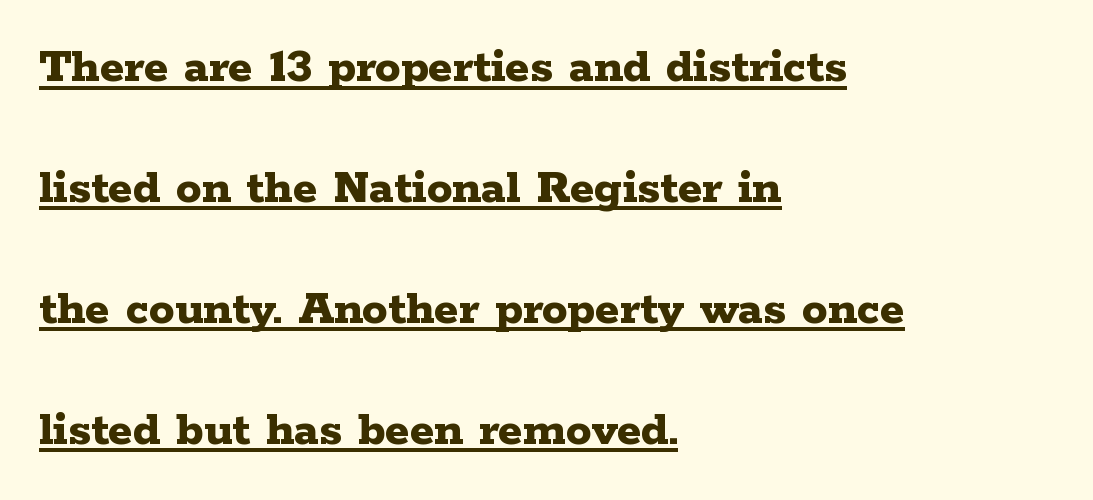
{"serif": "yes", "italic": "no", "bold": "yes", "weight": "bold", "width": "wide", "stroke_contrast": "low", "x_height": "medium", "monospaced": "no", "underline": "yes", "align": "left", "line_spacing": "loose", "line_spacing_ratio": 2.37, "letter_spacing": "normal", "letter_spacing_em": 0.0, "glyph_px": 51}
